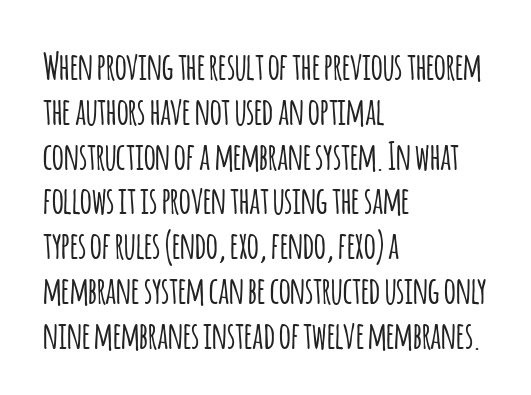
Q: Is the text italic (slanted)? A: No, it is upright.
Q: Is the typeface a serif or a sans-serif typeface? A: Sans-serif.
Q: Is the text underlined? A: No.
Q: How is the paragraph aligned? A: Left-aligned.
Q: Is the spacing between letters normal or unusually wide? A: Normal.
Q: Width (condensed, normal, or wide)? A: Condensed.
Q: Stroke contrast? A: Low.
Q: x-height? A: Large.
Q: Monospaced? A: No.
